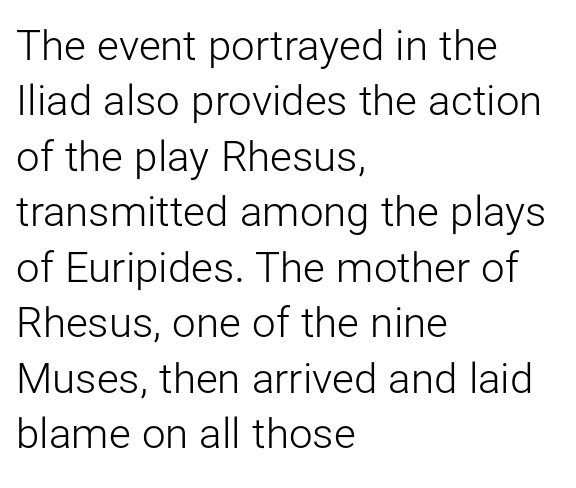
Rendered with straight, roman letterforms. The lines sit at an ordinary, default distance from one another. No word sits above an underline. Compared with typical body copy, the letter spacing here is the same. The weight tops out at a normal text grade.
